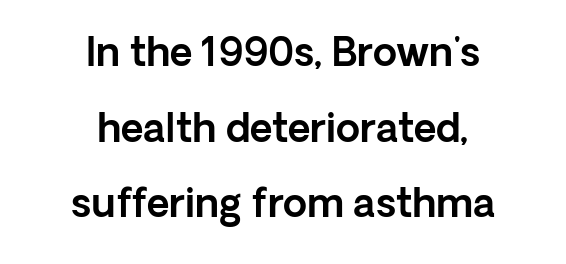
You could fit nearly another row in the gap between these rows. Do the characters align in a grid? No, the font is proportional. Serifs: no, the terminals of the letterforms are clean. The whitespace from short lines is split evenly between both sides. Lines of text with bare space underneath.
